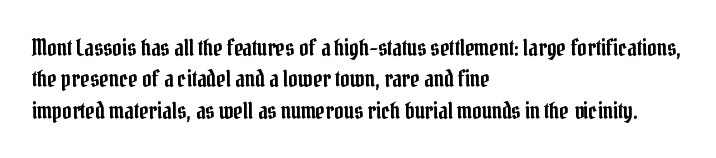
{"italic": "no", "underline": "no", "align": "left", "line_spacing": "normal", "line_spacing_ratio": 1.36, "letter_spacing": "normal", "letter_spacing_em": 0.0, "glyph_px": 23}
